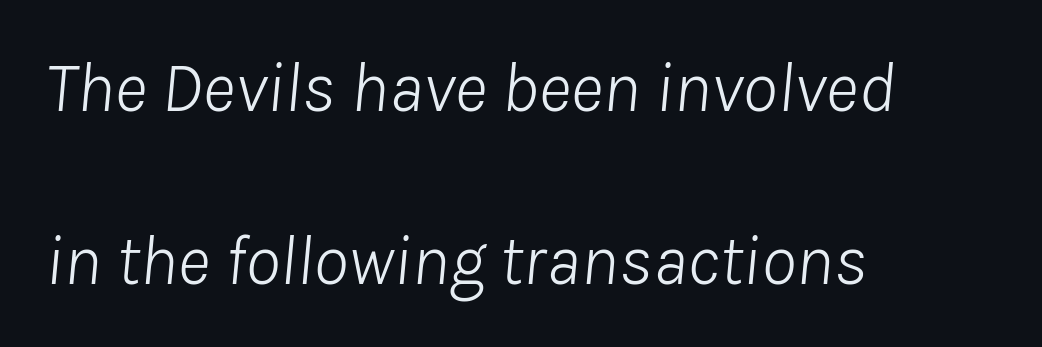
The rendering uses a large line-height, opening up the rows. This sample is left-justified, so line endings fall wherever the words run out. Varying glyph widths throughout — classic text-font behaviour. The strip under each line holds only bare page.
